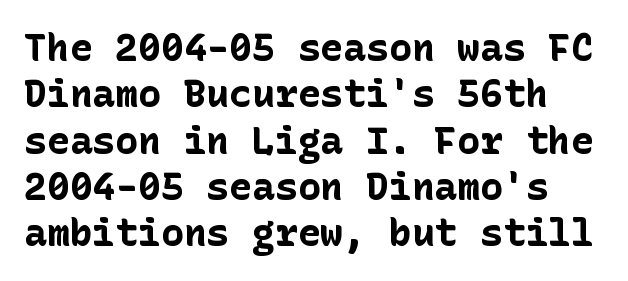
{"serif": "no", "italic": "no", "bold": "yes", "weight": "bold", "width": "normal", "stroke_contrast": "low", "x_height": "medium", "underline": "no", "line_spacing_ratio": 1.22, "letter_spacing": "normal", "letter_spacing_em": 0.0, "glyph_px": 38}
